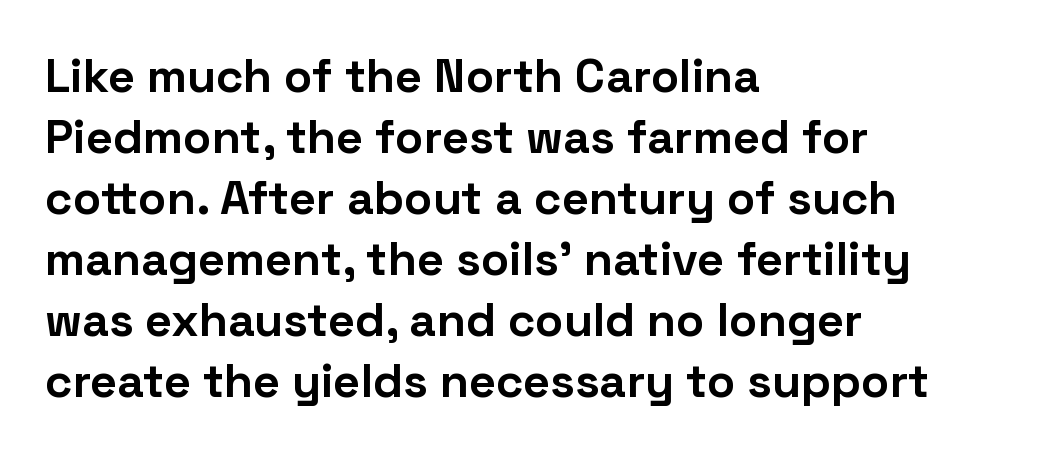
{"serif": "no", "italic": "no", "bold": "yes", "weight": "bold", "width": "normal", "stroke_contrast": "low", "x_height": "medium", "monospaced": "no", "underline": "no", "align": "left", "line_spacing": "normal", "line_spacing_ratio": 1.3, "letter_spacing": "normal", "letter_spacing_em": 0.0, "glyph_px": 47}
